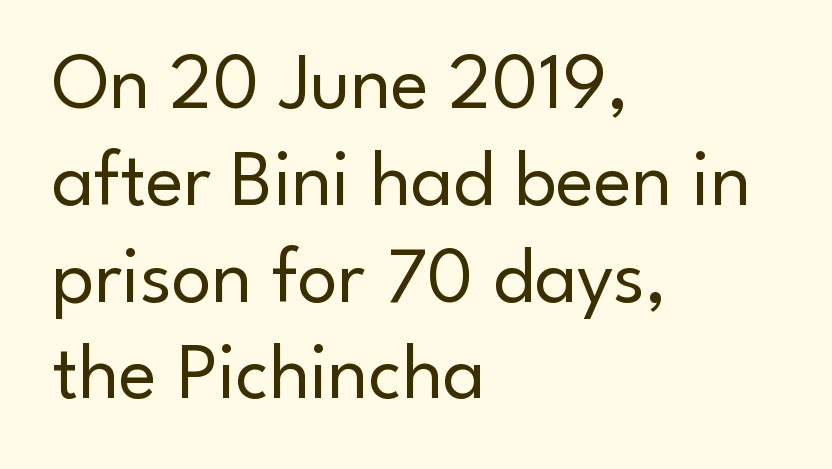
The image shows 80 px regular-weight sans-serif type, upright; set left-aligned, line spacing 1.21x, normal letter spacing, not underlined; low stroke contrast and a small x-height.
